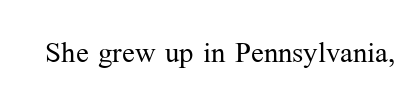
Q: Is the text bold? A: No.
Q: Is the text italic (slanted)? A: No, it is upright.
Q: Is the typeface a serif or a sans-serif typeface? A: Serif.
Q: Is the text underlined? A: No.
Q: Is the spacing between letters normal or unusually wide? A: Normal.
Q: Width (condensed, normal, or wide)? A: Normal.
Q: Stroke contrast? A: Medium.
Q: x-height? A: Medium.
Q: Monospaced? A: No.
